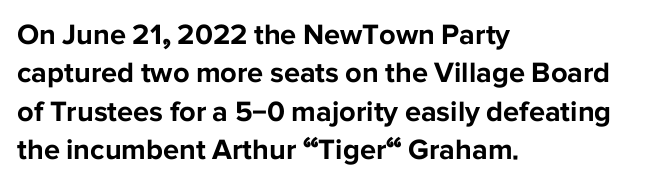
Q: Is the text bold? A: Yes.
Q: Is the text italic (slanted)? A: No, it is upright.
Q: Is the typeface a serif or a sans-serif typeface? A: Sans-serif.
Q: Is the text underlined? A: No.
Q: How is the paragraph aligned? A: Left-aligned.
Q: Is the spacing between letters normal or unusually wide? A: Normal.
Q: Is the spacing between lines tight, normal or loose? A: Normal.
Q: Width (condensed, normal, or wide)? A: Normal.
Q: Stroke contrast? A: Low.
Q: x-height? A: Medium.
Q: Monospaced? A: No.
